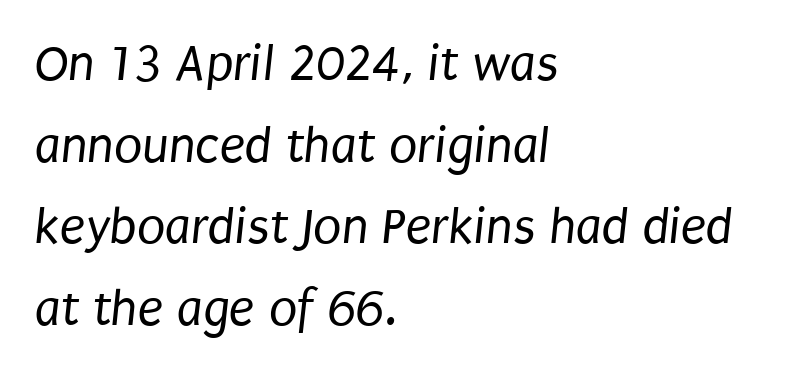
{"serif": "no", "bold": "no", "weight": "regular", "width": "condensed", "stroke_contrast": "low", "x_height": "large", "monospaced": "no", "underline": "no", "align": "left", "line_spacing": "normal", "line_spacing_ratio": 1.57, "letter_spacing": "normal", "letter_spacing_em": 0.0, "glyph_px": 52}
